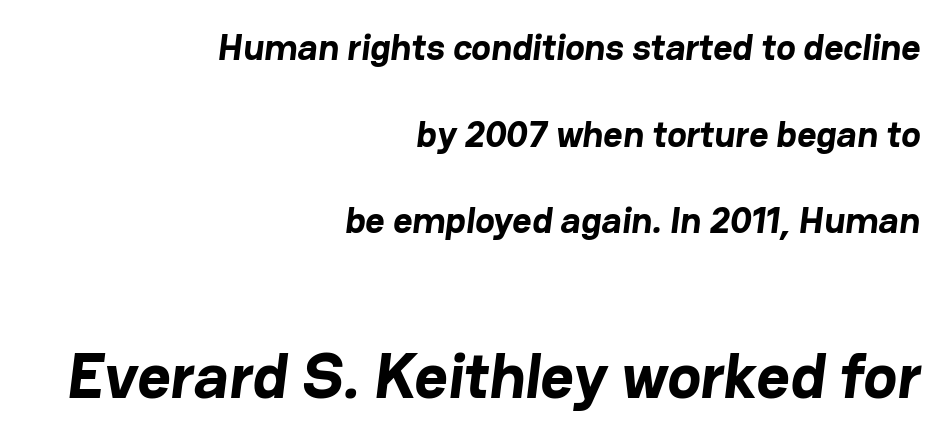
Q: Is the text bold? A: Yes.
Q: Is the typeface a serif or a sans-serif typeface? A: Sans-serif.
Q: Is the text underlined? A: No.
Q: How is the paragraph aligned? A: Right-aligned.
Q: Is the spacing between letters normal or unusually wide? A: Normal.
Q: Is the spacing between lines tight, normal or loose? A: Loose.
Q: Which block of text is set in a larger size, the first (top) or the second (bottom)? A: The second (bottom) one.
Q: Width (condensed, normal, or wide)? A: Normal.
Q: Stroke contrast? A: Low.
Q: x-height? A: Medium.
Q: Monospaced? A: No.
